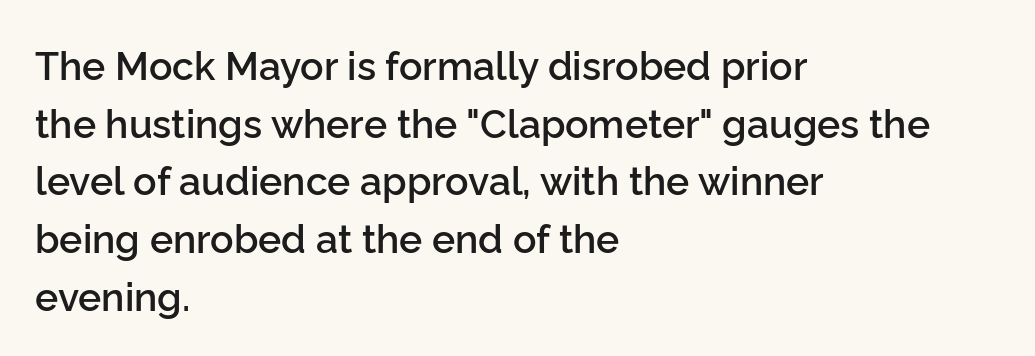
{"serif": "no", "italic": "no", "bold": "semi", "weight": "semibold", "width": "normal", "stroke_contrast": "low", "x_height": "medium", "monospaced": "no", "underline": "no", "align": "left", "line_spacing": "normal", "line_spacing_ratio": 1.48, "letter_spacing": "normal", "letter_spacing_em": 0.0, "glyph_px": 39}
